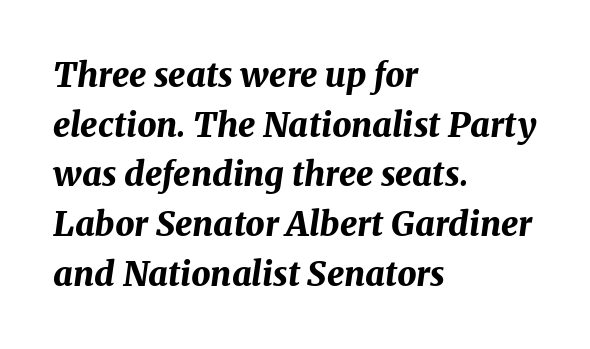
{"italic": "yes", "lean": "right", "slant_degrees": 8, "bold": "yes", "weight": "bold", "width": "normal", "stroke_contrast": "medium", "x_height": "medium", "monospaced": "no", "underline": "no", "align": "left", "line_spacing": "normal", "line_spacing_ratio": 1.46, "letter_spacing": "normal", "letter_spacing_em": 0.0, "glyph_px": 34}
